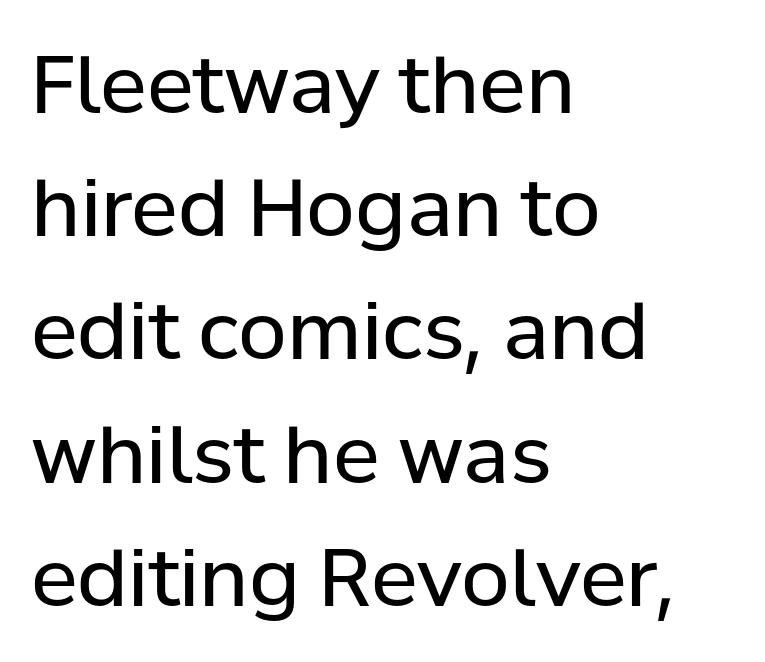
The image shows 79 px regular-weight sans-serif type, upright; set left-aligned, normal line spacing (1.56x), normal letter spacing, not underlined; low stroke contrast and a medium x-height.
